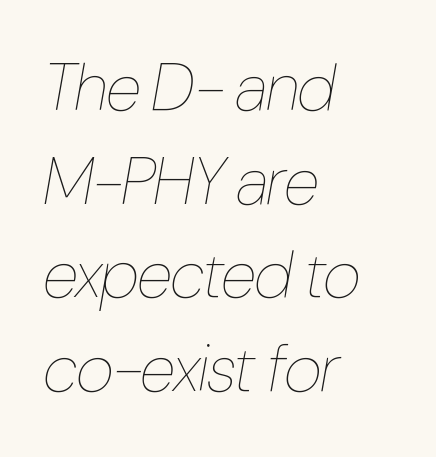
The image shows 66 px thin, condensed type, italic (leaning right); set left-aligned, normal line spacing (1.42x), normal letter spacing, not underlined; low stroke contrast and a medium x-height.
